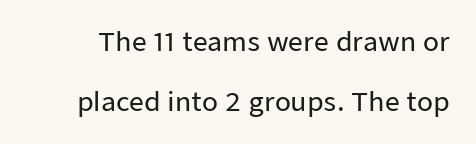
The image shows 26 px text type, upright; set loose line spacing (2.29x), normal letter spacing, not underlined.
